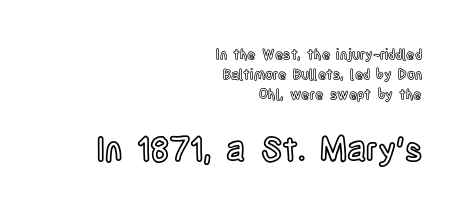
Q: Is the text italic (slanted)? A: No, it is upright.
Q: Is the text underlined? A: No.
Q: How is the paragraph aligned? A: Right-aligned.
Q: Is the spacing between letters normal or unusually wide? A: Normal.
Q: Is the spacing between lines tight, normal or loose? A: Normal.
Q: Which block of text is set in a larger size, the first (top) or the second (bottom)? A: The second (bottom) one.
Q: Width (condensed, normal, or wide)? A: Condensed.
Q: x-height? A: Large.
Q: Monospaced? A: No.
